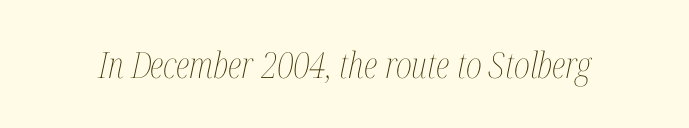
{"italic": "yes", "lean": "right", "slant_degrees": 12, "bold": "no", "weight": "thin", "width": "condensed", "stroke_contrast": "medium", "x_height": "medium", "monospaced": "no", "underline": "no", "letter_spacing": "normal", "letter_spacing_em": 0.0, "glyph_px": 36}
